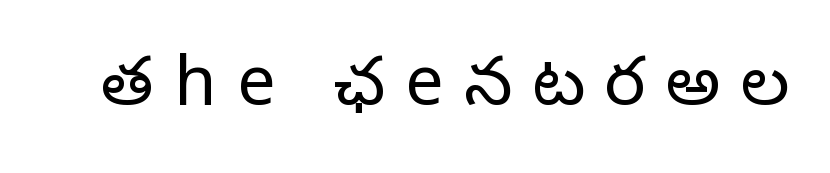
Q: Is the text bold? A: No.
Q: Is the text italic (slanted)? A: No, it is upright.
Q: Is the typeface a serif or a sans-serif typeface? A: Sans-serif.
Q: Is the text underlined? A: No.
Q: Is the spacing between letters normal or unusually wide? A: Unusually wide.
Q: Width (condensed, normal, or wide)? A: Normal.
Q: Stroke contrast? A: Low.
Q: x-height? A: Medium.
Q: Monospaced? A: No.
